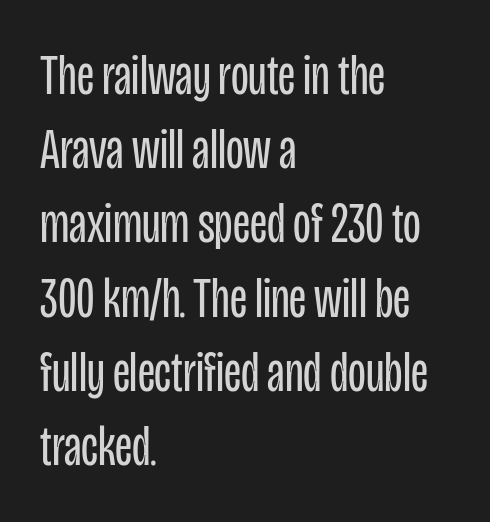
{"serif": "no", "italic": "no", "bold": "no", "weight": "regular", "width": "condensed", "stroke_contrast": "low", "x_height": "large", "monospaced": "no", "underline": "no", "align": "left", "line_spacing": "normal", "line_spacing_ratio": 1.28, "letter_spacing": "normal", "letter_spacing_em": 0.0, "glyph_px": 58}
